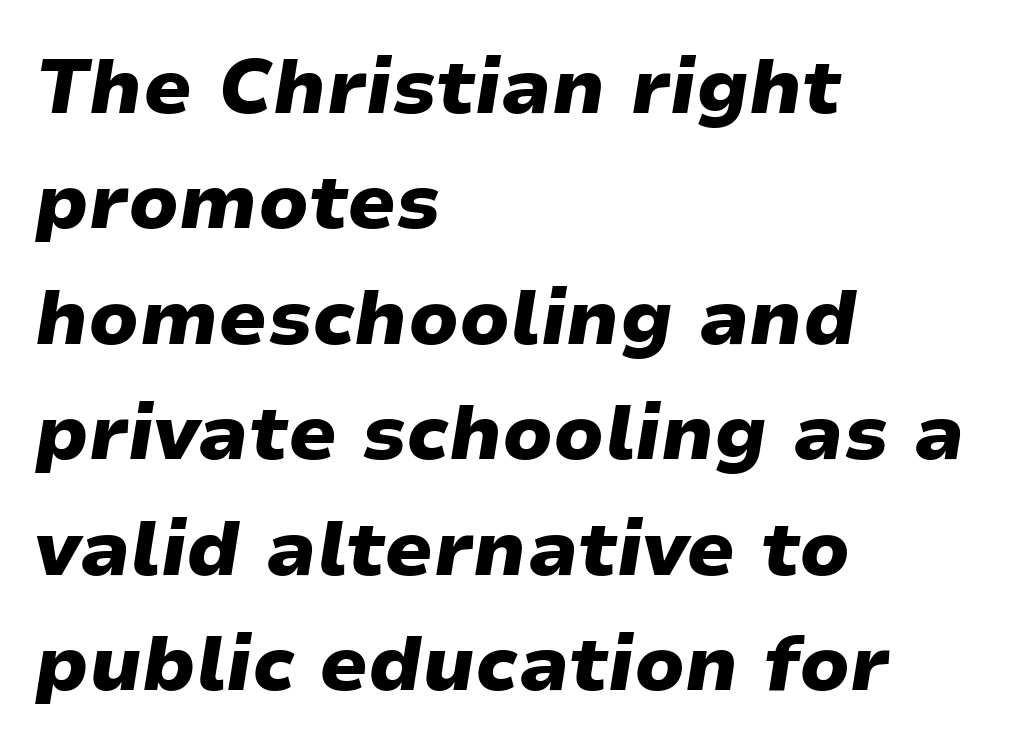
Q: Is the text bold? A: Yes.
Q: Is the text italic (slanted)? A: Yes, it leans right by about 9 degrees.
Q: Is the text underlined? A: No.
Q: How is the paragraph aligned? A: Left-aligned.
Q: Is the spacing between letters normal or unusually wide? A: Normal.
Q: Is the spacing between lines tight, normal or loose? A: Normal.
Q: Width (condensed, normal, or wide)? A: Wide.
Q: Stroke contrast? A: Low.
Q: x-height? A: Medium.
Q: Monospaced? A: No.
